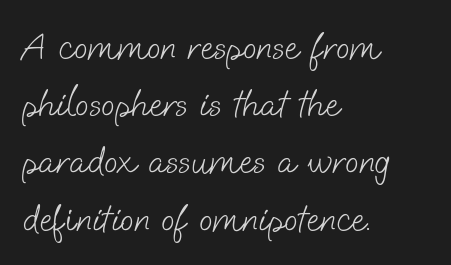
Q: Is the text bold? A: No.
Q: Is the typeface a serif or a sans-serif typeface? A: Sans-serif.
Q: Is the text underlined? A: No.
Q: How is the paragraph aligned? A: Left-aligned.
Q: Is the spacing between letters normal or unusually wide? A: Normal.
Q: Is the spacing between lines tight, normal or loose? A: Normal.
Q: Width (condensed, normal, or wide)? A: Normal.
Q: Stroke contrast? A: Low.
Q: x-height? A: Small.
Q: Monospaced? A: No.
